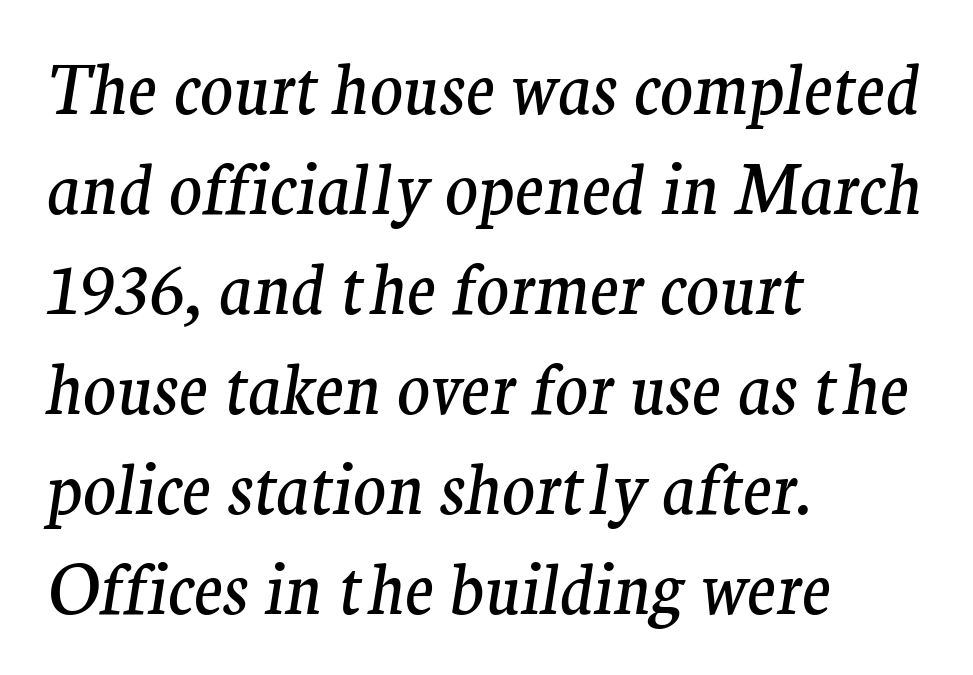
The image shows 68 px regular-weight serif type, italic (leaning right); set left-aligned, normal line spacing (1.47x), normal letter spacing, not underlined; medium stroke contrast and a medium x-height.
